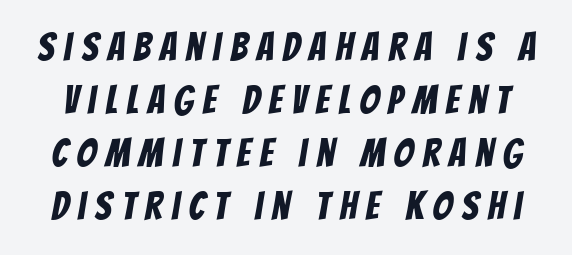
{"serif": "no", "width": "condensed", "stroke_contrast": "low", "x_height": "large", "monospaced": "no", "underline": "no", "line_spacing": "normal", "line_spacing_ratio": 1.36, "letter_spacing": "wide", "letter_spacing_em": 0.24, "glyph_px": 39}
